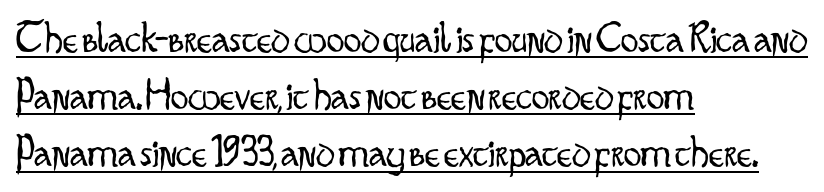
Every word sits above its own underline. Think of a printed novel: that variable character pitch is what you see here. The characters display no serif detailing; their extremities are plain. This sample uses an upright cut, with every glyph sitting square on the baseline.
